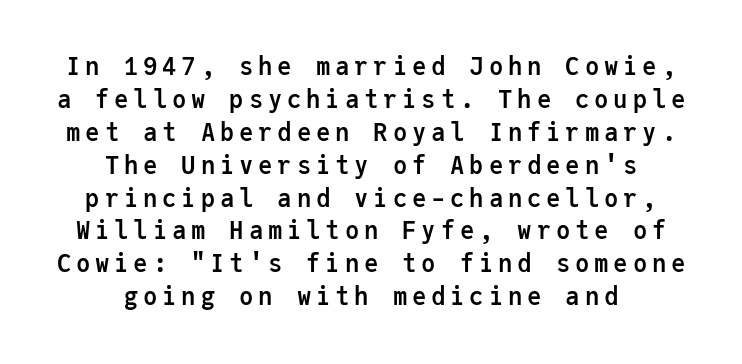
Chunky letters — that's bold for sure. Is there much room between lines? A standard amount, neither cramped nor airy. Check under the words: just untouched page. Leftover space on each line is divided equally before and after the words. Every stem runs plumb, perpendicular to the baseline. Inter-character spacing is expanded well beyond the font's built-in metrics.
